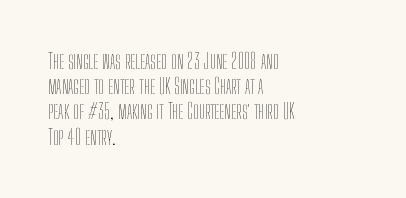
The letterforms sit shoulder to shoulder at normal distance. Typeset ragged right — the left edge is the straight one. The lettering holds an erect, upright posture throughout. Vertical stems look standard width or narrower in stroke. Beneath every word, the page is bare.
